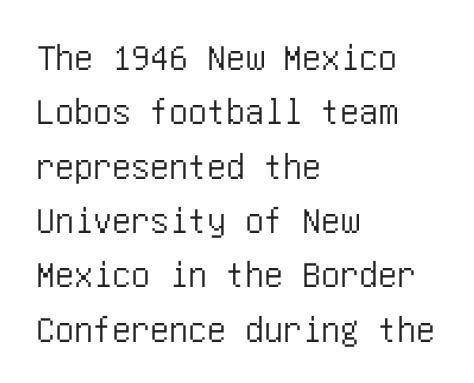
Q: Is the text italic (slanted)? A: No, it is upright.
Q: Is the typeface a serif or a sans-serif typeface? A: Sans-serif.
Q: Is the text underlined? A: No.
Q: How is the paragraph aligned? A: Left-aligned.
Q: Is the spacing between letters normal or unusually wide? A: Normal.
Q: Is the spacing between lines tight, normal or loose? A: Normal.
Q: Width (condensed, normal, or wide)? A: Condensed.
Q: Stroke contrast? A: Low.
Q: x-height? A: Large.
